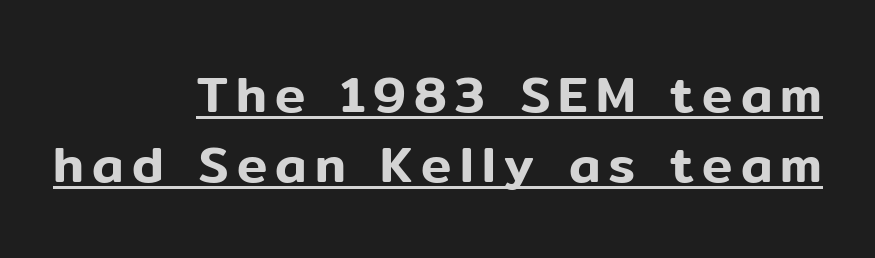
{"serif": "no", "italic": "no", "width": "normal", "stroke_contrast": "low", "x_height": "medium", "monospaced": "no", "underline": "yes", "align": "right", "line_spacing": "normal", "line_spacing_ratio": 1.38, "glyph_px": 51}
